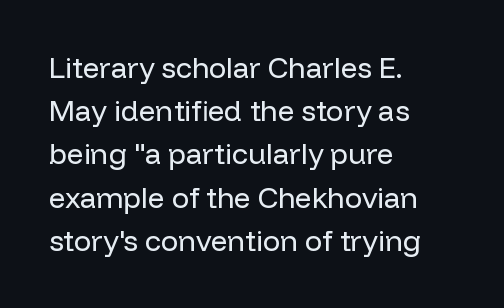
Observe the absence of serifs on each vertical stroke in this sample. Short and long lines alike share a common starting point at left. Think standard paragraph weight, or any step lighter than that. The rendering uses natural spacing where letterforms have individual widths. Glyph-to-glyph distance matches everyday printed text. The lettering stays uniformly vertical, giving the passage a roman look.
